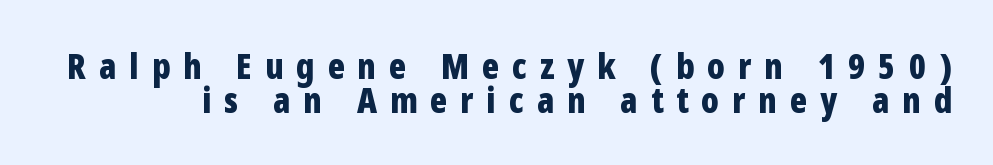
Q: Is the text bold? A: Yes.
Q: Is the text italic (slanted)? A: No, it is upright.
Q: Is the typeface a serif or a sans-serif typeface? A: Sans-serif.
Q: Is the text underlined? A: No.
Q: Is the spacing between letters normal or unusually wide? A: Unusually wide.
Q: Is the spacing between lines tight, normal or loose? A: Tight.
Q: Width (condensed, normal, or wide)? A: Condensed.
Q: Stroke contrast? A: Low.
Q: x-height? A: Medium.
Q: Monospaced? A: No.
